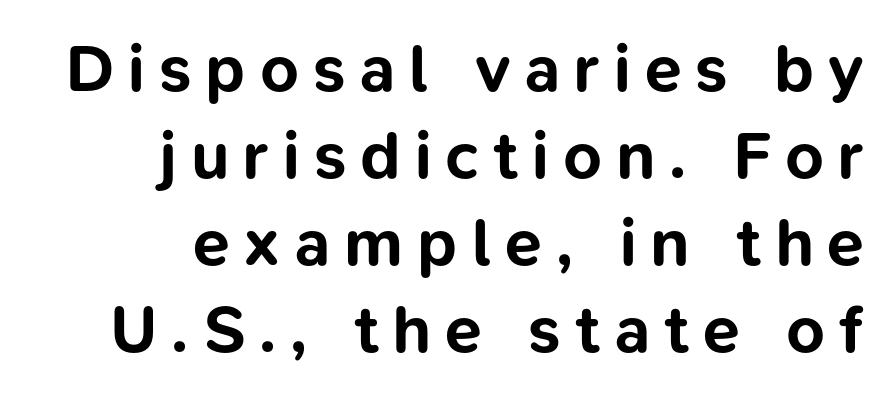
Serif or sans? Sans — the stroke terminals are bare. Look at the stroke-to-counter ratio: heavy, a bold. Whoever set this chose a conventional vertical rhythm. You could only call the tracking loose — the letters float apart. Varying glyph widths throughout — classic text-font behaviour.
